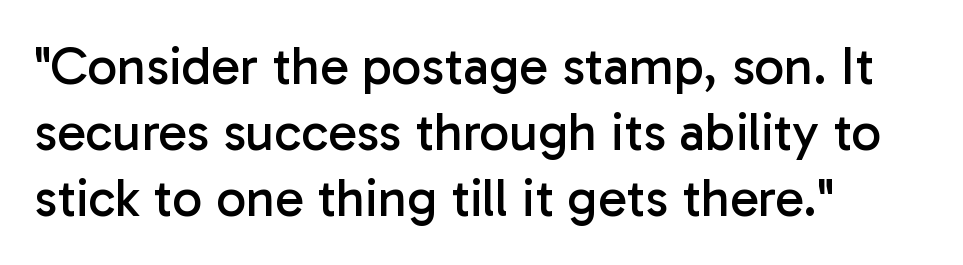
The face used here is a sans, in the tradition of grotesques and geometrics. Here the designer chose a conventional face with non-uniform glyph widths. The rows are spaced the way most documents space them. Lines of text with bare space underneath. Line beginnings align vertically; line endings do not.
